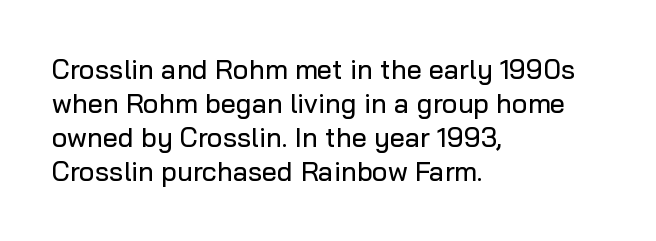
The image shows 27 px text type, upright; set left-aligned, normal line spacing (1.26x), normal letter spacing, not underlined.
